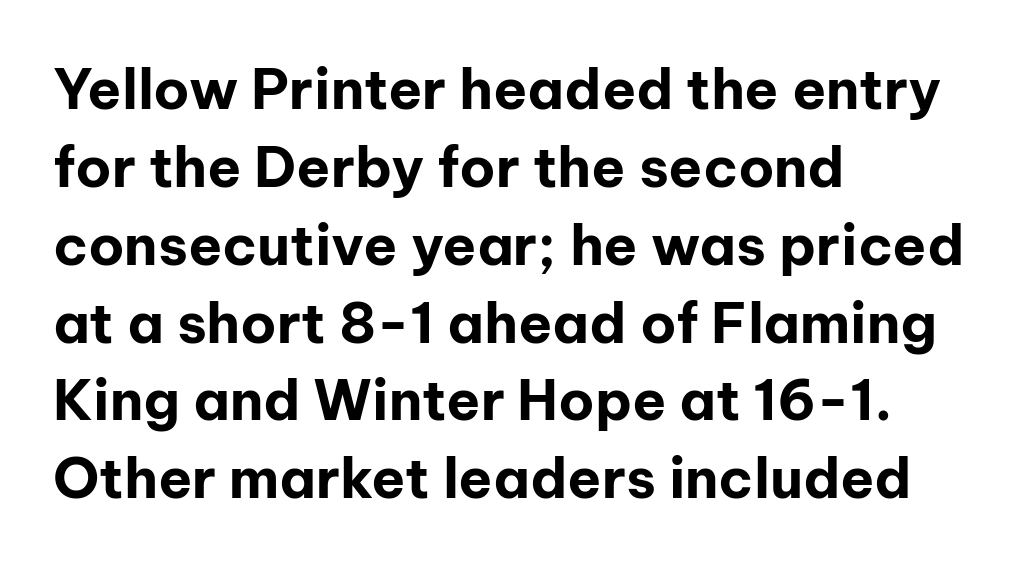
The image shows 56 px bold sans-serif type, upright; set left-aligned, normal line spacing (1.39x), normal letter spacing, not underlined; low stroke contrast and a medium x-height.
